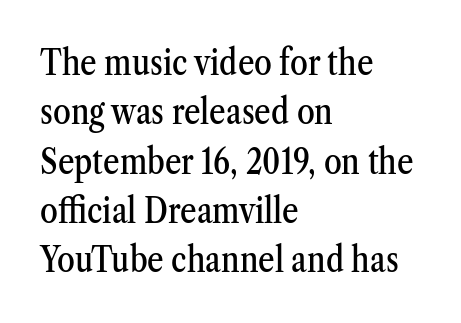
{"serif": "yes", "italic": "no", "width": "condensed", "stroke_contrast": "medium", "x_height": "medium", "monospaced": "no", "underline": "no", "align": "left", "line_spacing": "normal", "line_spacing_ratio": 1.37, "letter_spacing": "normal", "letter_spacing_em": 0.0, "glyph_px": 36}
